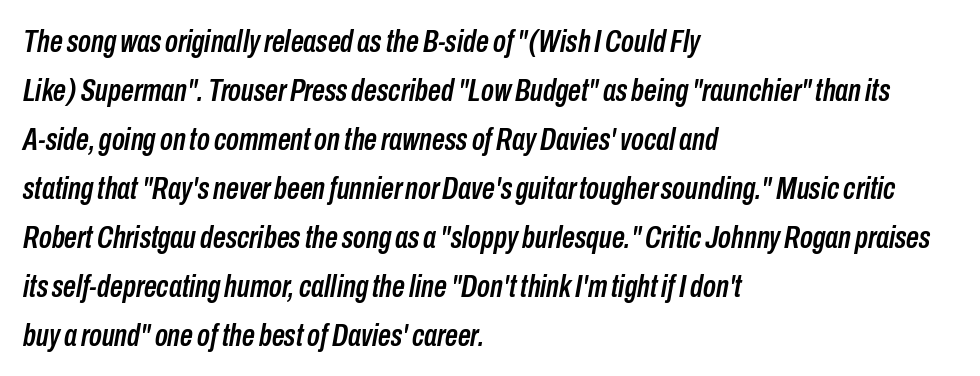
The image shows 32 px condensed type, italic (leaning right); set left-aligned, normal line spacing (1.53x), normal letter spacing, not underlined; low stroke contrast and a medium x-height.
